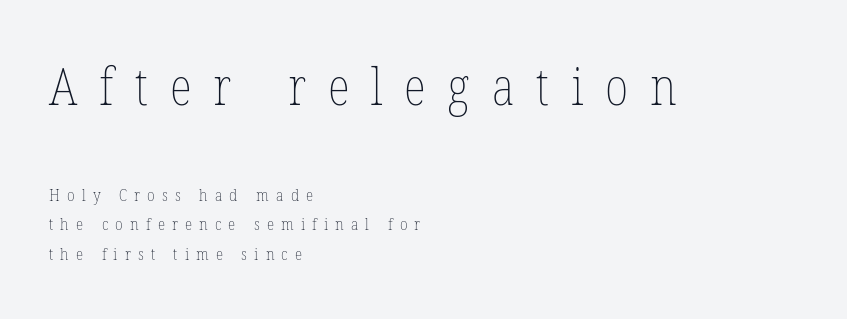
{"italic": "no", "bold": "no", "weight": "thin", "width": "condensed", "stroke_contrast": "low", "x_height": "medium", "monospaced": "no", "underline": "no", "align": "left", "line_spacing_ratio": 1.75, "letter_spacing": "wide", "letter_spacing_em": 0.42, "larger_block": "first", "size_ratio": 3.06, "glyph_px": 52}
